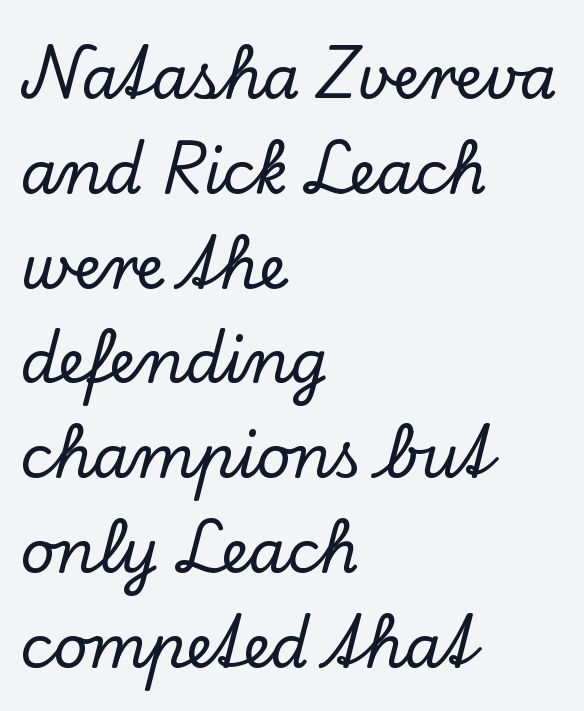
Q: Is the text italic (slanted)? A: Yes.
Q: Is the typeface a serif or a sans-serif typeface? A: Serif.
Q: Is the text underlined? A: No.
Q: How is the paragraph aligned? A: Left-aligned.
Q: Is the spacing between letters normal or unusually wide? A: Normal.
Q: Is the spacing between lines tight, normal or loose? A: Normal.
Q: Width (condensed, normal, or wide)? A: Normal.
Q: Stroke contrast? A: Low.
Q: x-height? A: Small.
Q: Monospaced? A: No.
